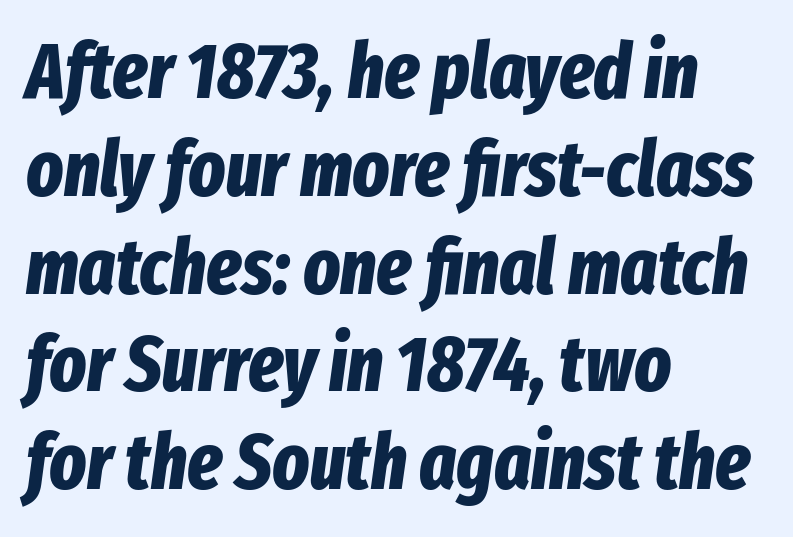
{"italic": "yes", "lean": "right", "slant_degrees": 8, "bold": "yes", "weight": "bold", "width": "condensed", "stroke_contrast": "low", "x_height": "medium", "monospaced": "no", "underline": "no", "align": "left", "line_spacing": "normal", "line_spacing_ratio": 1.27, "letter_spacing": "normal", "letter_spacing_em": 0.0, "glyph_px": 77}
